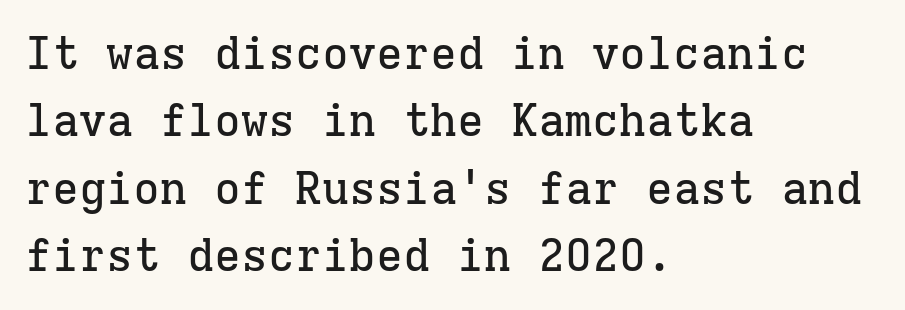
The image shows 45 px serif type, upright, monospaced; set left-aligned, normal line spacing (1.5x), normal letter spacing, not underlined; low stroke contrast and a medium x-height.
